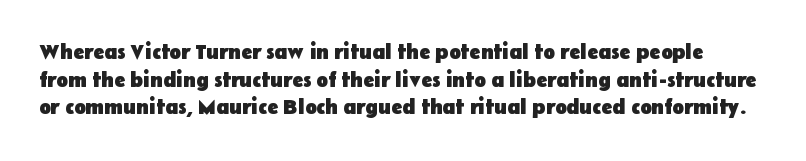
{"italic": "no", "bold": "yes", "underline": "no", "line_spacing": "normal", "line_spacing_ratio": 1.31, "letter_spacing": "normal", "letter_spacing_em": 0.0, "glyph_px": 21}
